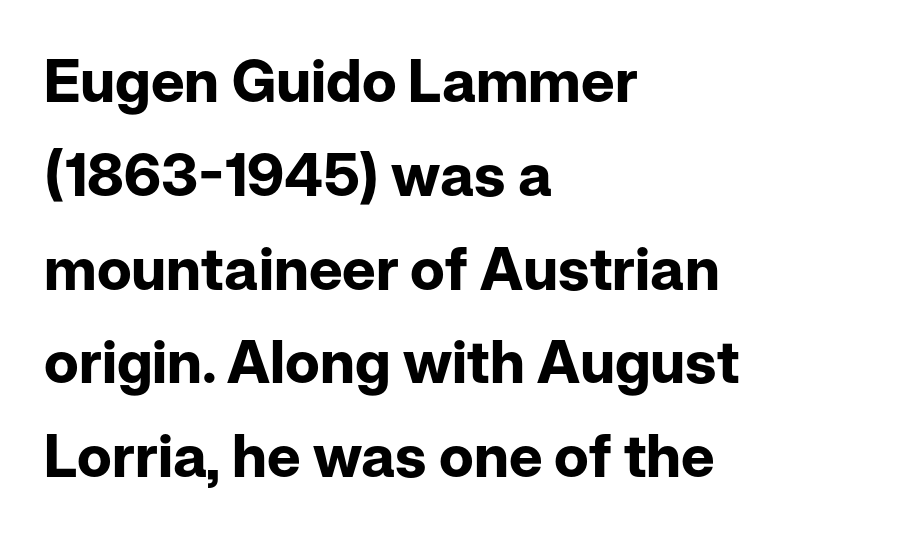
Q: Is the text bold? A: Yes.
Q: Is the text italic (slanted)? A: No, it is upright.
Q: Is the typeface a serif or a sans-serif typeface? A: Sans-serif.
Q: Is the text underlined? A: No.
Q: How is the paragraph aligned? A: Left-aligned.
Q: Is the spacing between letters normal or unusually wide? A: Normal.
Q: Is the spacing between lines tight, normal or loose? A: Normal.
Q: Width (condensed, normal, or wide)? A: Normal.
Q: Stroke contrast? A: Low.
Q: x-height? A: Medium.
Q: Monospaced? A: No.
